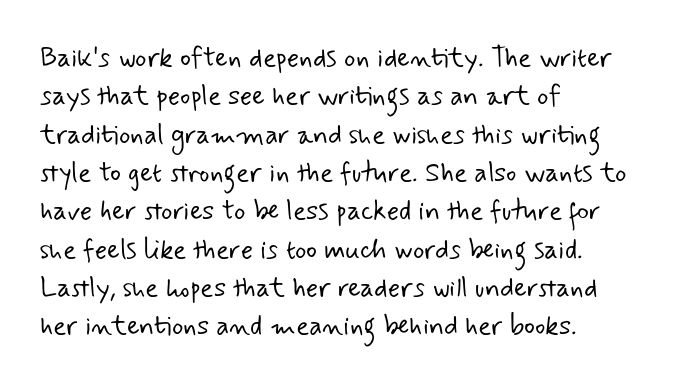
Typeset ragged right — the left edge is the straight one. Clear beneath every line of the passage. Vertically, the passage feels balanced, rows spaced as you'd expect. Letter spacing: default. Bold? No — there's no thickening of the strokes.
